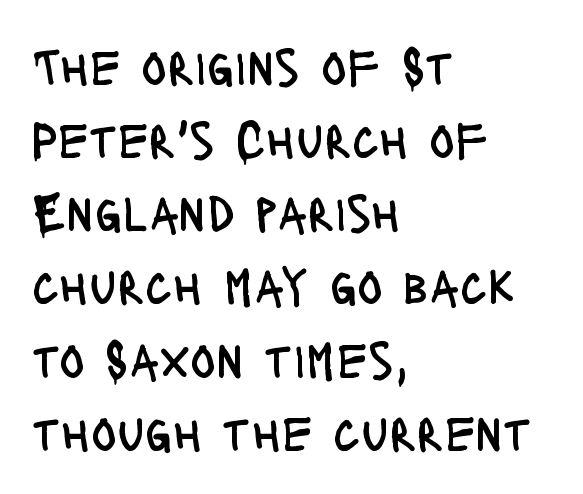
{"serif": "no", "italic": "no", "bold": "no", "weight": "regular", "width": "condensed", "stroke_contrast": "low", "x_height": "large", "monospaced": "no", "underline": "no", "align": "left", "line_spacing": "normal", "line_spacing_ratio": 1.38, "letter_spacing": "normal", "letter_spacing_em": 0.0, "glyph_px": 53}
